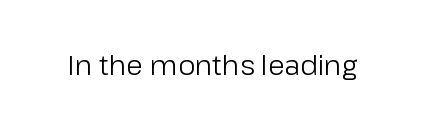
Q: Is the text bold? A: No.
Q: Is the text italic (slanted)? A: No, it is upright.
Q: Is the text underlined? A: No.
Q: Is the spacing between letters normal or unusually wide? A: Normal.
